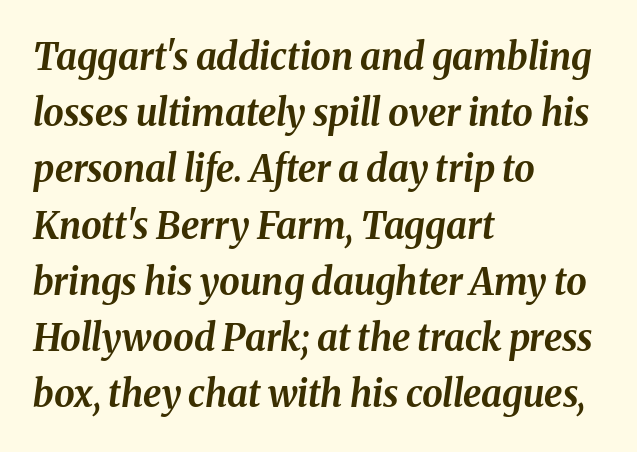
{"italic": "yes", "lean": "right", "slant_degrees": 8, "bold": "yes", "weight": "bold", "width": "normal", "stroke_contrast": "medium", "x_height": "medium", "monospaced": "no", "underline": "no", "align": "left", "line_spacing": "normal", "line_spacing_ratio": 1.52, "letter_spacing": "normal", "letter_spacing_em": 0.0, "glyph_px": 37}
